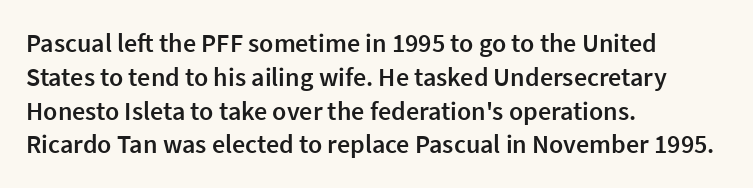
Q: Is the text bold? A: Semi-bold.
Q: Is the text italic (slanted)? A: No, it is upright.
Q: Is the text underlined? A: No.
Q: How is the paragraph aligned? A: Left-aligned.
Q: Is the spacing between letters normal or unusually wide? A: Normal.
Q: Is the spacing between lines tight, normal or loose? A: Normal.
